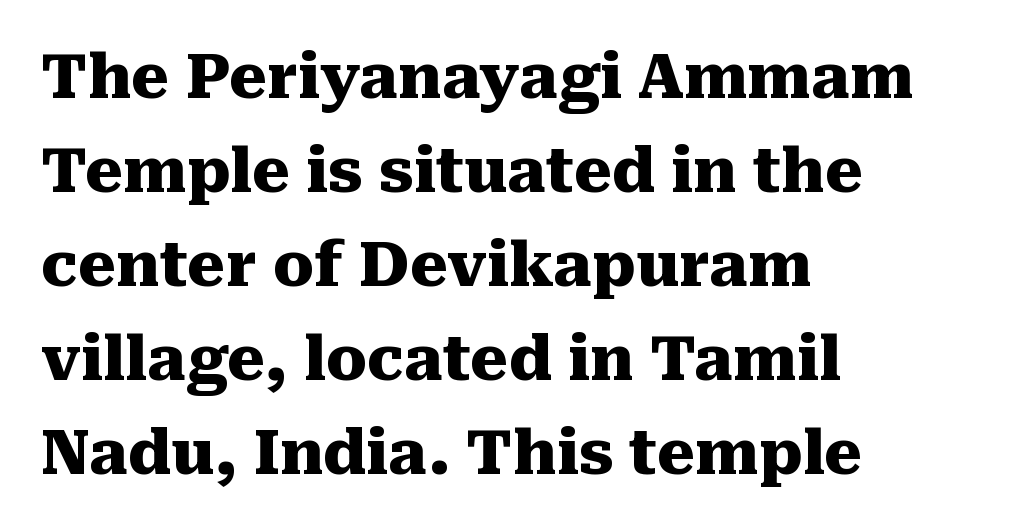
The image shows 61 px heavy serif type, upright; set left-aligned, normal line spacing (1.54x), normal letter spacing, not underlined; medium stroke contrast and a medium x-height.
